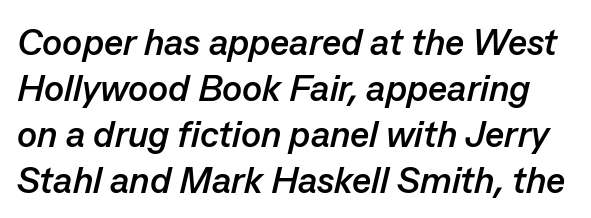
{"italic": "yes", "lean": "right", "slant_degrees": 13, "bold": "yes", "weight": "semibold", "width": "normal", "stroke_contrast": "low", "x_height": "medium", "monospaced": "no", "underline": "no", "line_spacing_ratio": 1.24, "letter_spacing": "normal", "letter_spacing_em": 0.0, "glyph_px": 37}
